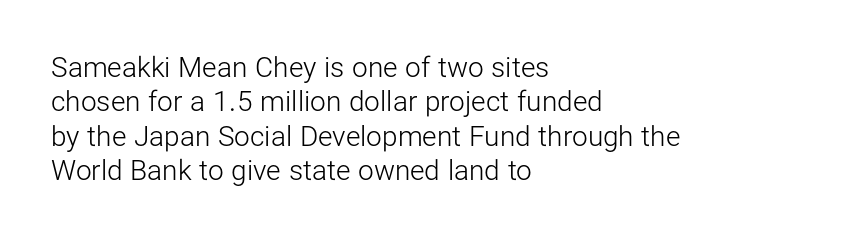
The image shows 28 px light sans-serif type, upright; set left-aligned, line spacing 1.23x, normal letter spacing, not underlined; low stroke contrast and a medium x-height.
